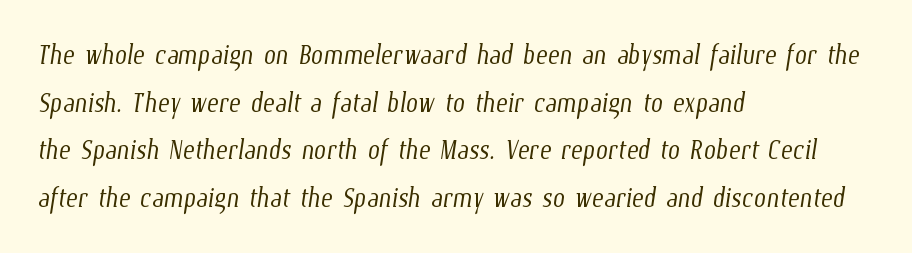
Q: Is the text bold? A: No.
Q: Is the text underlined? A: No.
Q: How is the paragraph aligned? A: Left-aligned.
Q: Is the spacing between letters normal or unusually wide? A: Normal.
Q: Is the spacing between lines tight, normal or loose? A: Normal.
Q: Width (condensed, normal, or wide)? A: Condensed.
Q: Stroke contrast? A: Low.
Q: x-height? A: Medium.
Q: Monospaced? A: No.
